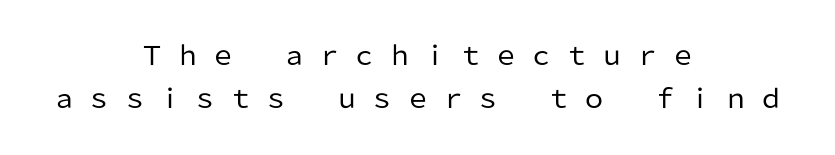
The image shows 26 px text type, upright; set centered, normal line spacing (1.66x), unusually wide letter spacing (+0.36 em), not underlined.
